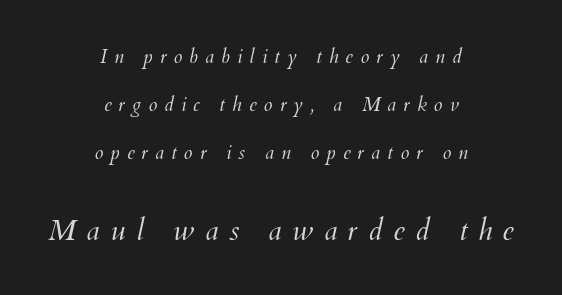
Widely set lines give the paragraph a tall, airy silhouette. The letters are slanted; this is an italic face. There is plenty of visible air inserted between adjacent glyphs. Character widths vary here, with narrow letters taking less room than wide ones. The area under the type is left untouched. Notice how the passage keeps no hard edge, just a central spine.
